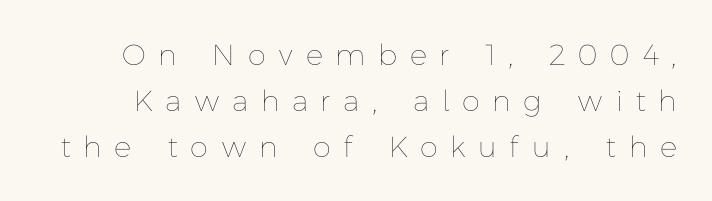
The image shows 29 px thin type, upright; set normal line spacing (1.58x), unusually wide letter spacing (+0.49 em), not underlined; low stroke contrast and a medium x-height.
